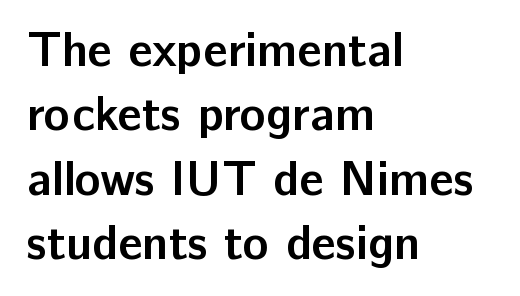
The space beneath each line is pristine and unruled. Bold? Absolutely — the strokes are thick and heavy. The lettering holds an erect, upright posture throughout. Unlike a traditional serif, this face leaves its strokes unadorned. Notice how descenders clear the ascenders below comfortably — that's standard leading.
